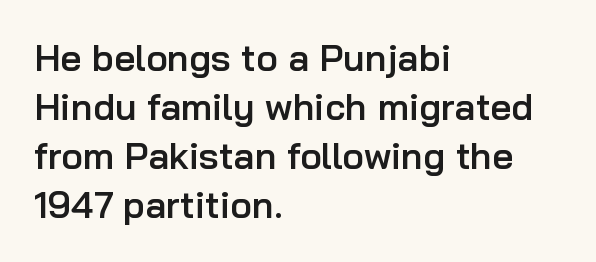
This is roman type, the default non-slanted kind. Horizontal bands of white between lines are of average thickness. What kind of face is this? One without serifs — a sans. Is the type bold? Partly — it's a semibold, heavier than regular but not fully bold.
